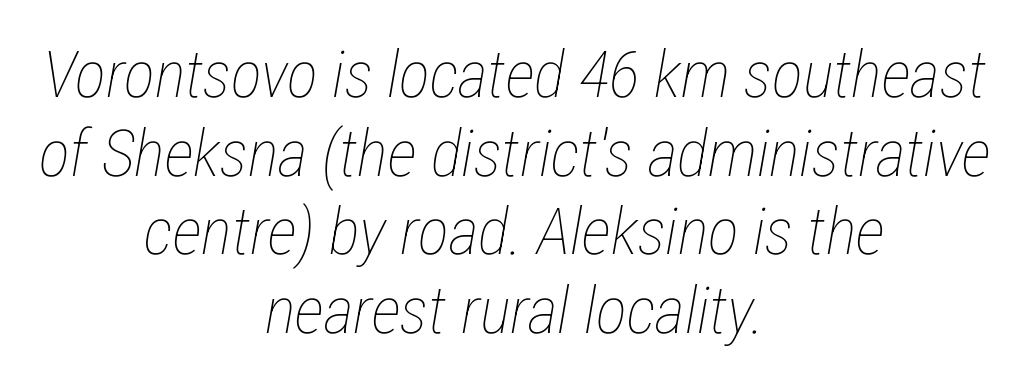
{"italic": "yes", "lean": "right", "slant_degrees": 12, "bold": "no", "weight": "thin", "width": "condensed", "stroke_contrast": "low", "x_height": "medium", "monospaced": "no", "underline": "no", "align": "center", "line_spacing_ratio": 1.21, "letter_spacing": "normal", "letter_spacing_em": 0.0, "glyph_px": 65}
